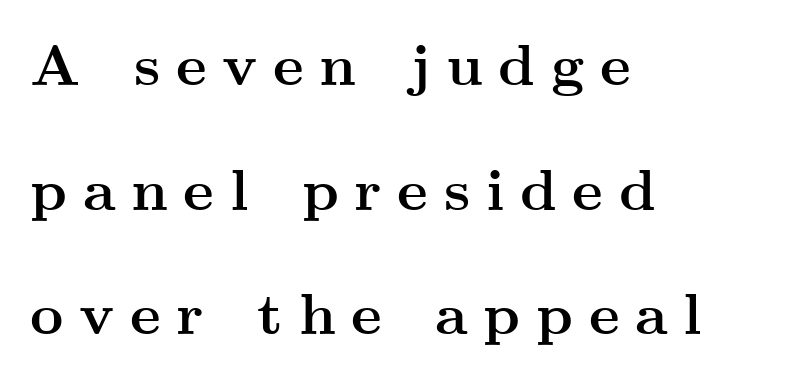
Q: Is the text bold? A: Yes.
Q: Is the text italic (slanted)? A: No, it is upright.
Q: Is the typeface a serif or a sans-serif typeface? A: Serif.
Q: Is the text underlined? A: No.
Q: How is the paragraph aligned? A: Left-aligned.
Q: Is the spacing between letters normal or unusually wide? A: Unusually wide.
Q: Is the spacing between lines tight, normal or loose? A: Loose.
Q: Width (condensed, normal, or wide)? A: Wide.
Q: Stroke contrast? A: Medium.
Q: x-height? A: Small.
Q: Monospaced? A: No.
